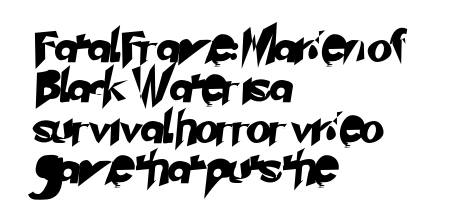
Q: Is the typeface a serif or a sans-serif typeface? A: Sans-serif.
Q: Is the text underlined? A: No.
Q: How is the paragraph aligned? A: Left-aligned.
Q: Is the spacing between letters normal or unusually wide? A: Normal.
Q: Is the spacing between lines tight, normal or loose? A: Normal.
Q: Width (condensed, normal, or wide)? A: Normal.
Q: Stroke contrast? A: Low.
Q: x-height? A: Small.
Q: Monospaced? A: No.
